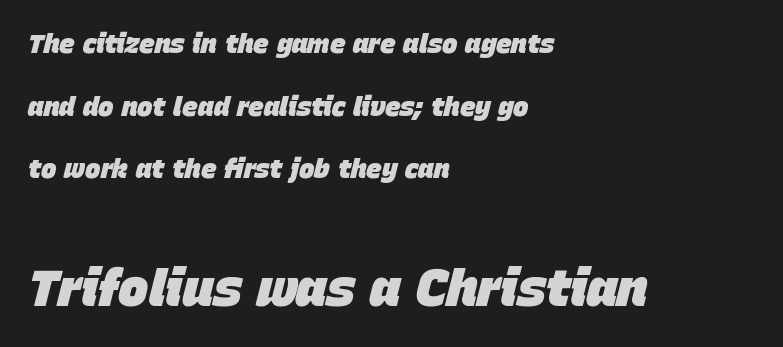
Casual observation: everything's shoved over to the left. Vertical spacing — loose. The passage shown is typed in a proportional face where columns would drift. The second block has been scaled up relative to the first.
